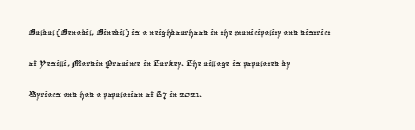
The image shows 22 px text type; set left-aligned, normal line spacing (1.4x), normal letter spacing, not underlined.
